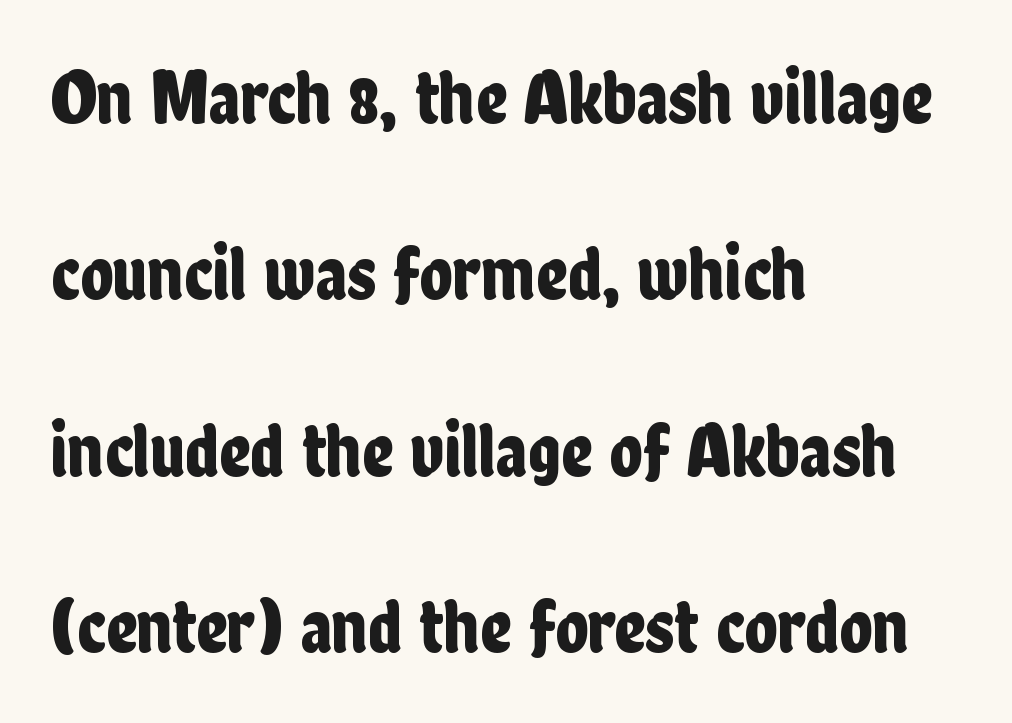
Typographically, this falls in the sans-serif category. The rendering uses natural spacing where letterforms have individual widths. Rendered with straight, roman letterforms. The tracking reads as untouched default to a designer's eye. Rule under the text: the space is simply empty.
